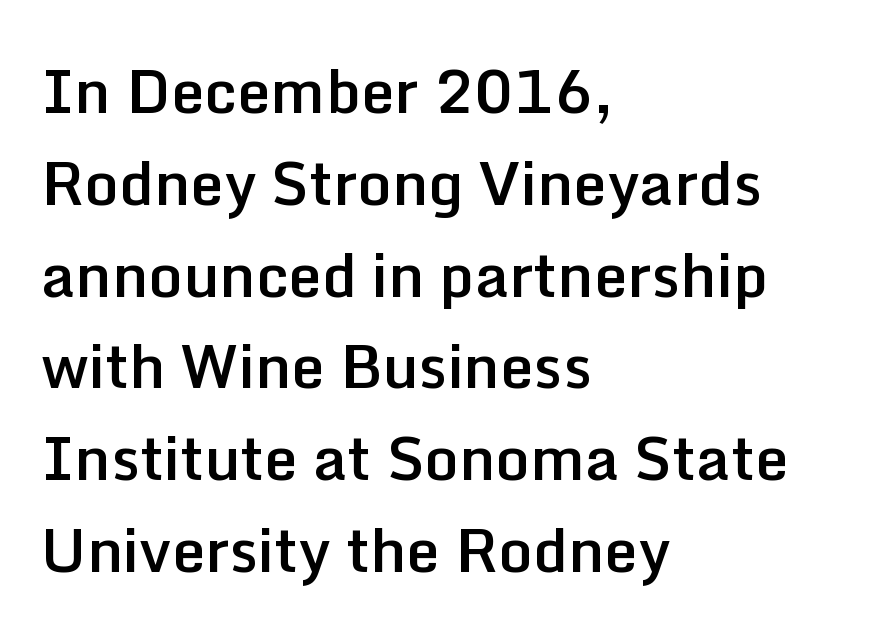
{"serif": "no", "italic": "no", "bold": "semi", "weight": "semibold", "width": "normal", "stroke_contrast": "low", "x_height": "medium", "monospaced": "no", "underline": "no", "align": "left", "line_spacing": "normal", "line_spacing_ratio": 1.53, "letter_spacing": "normal", "letter_spacing_em": 0.0, "glyph_px": 60}
